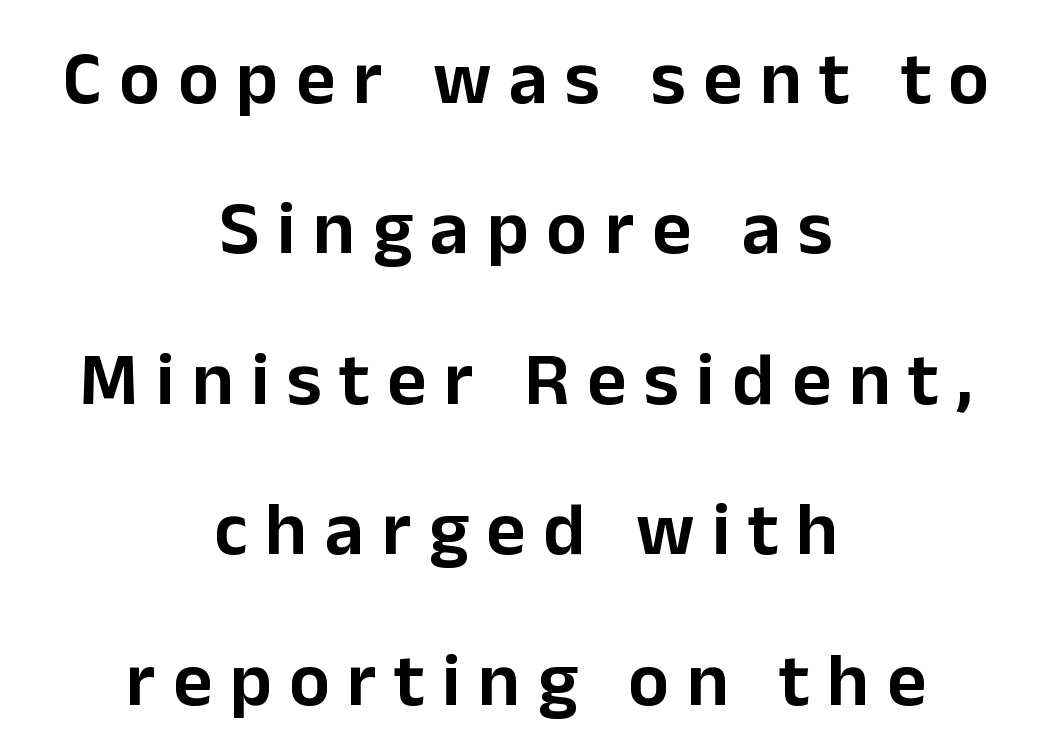
Q: Is the text italic (slanted)? A: No, it is upright.
Q: Is the typeface a serif or a sans-serif typeface? A: Sans-serif.
Q: Is the text underlined? A: No.
Q: How is the paragraph aligned? A: Centered.
Q: Is the spacing between letters normal or unusually wide? A: Unusually wide.
Q: Is the spacing between lines tight, normal or loose? A: Loose.
Q: Width (condensed, normal, or wide)? A: Normal.
Q: Stroke contrast? A: Low.
Q: x-height? A: Medium.
Q: Monospaced? A: No.
